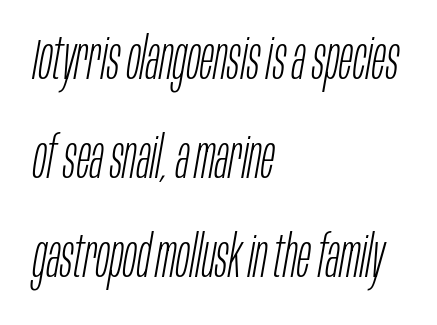
Is the type heavy? It reads as light-to-regular instead. The face used here is proportionally spaced, like ordinary book or web type. The compositor pushed each line to the left boundary. The passage shown leans; its letterforms are oblique. Caption: standard tracking, unaltered. Plain, unruled lines of type.
